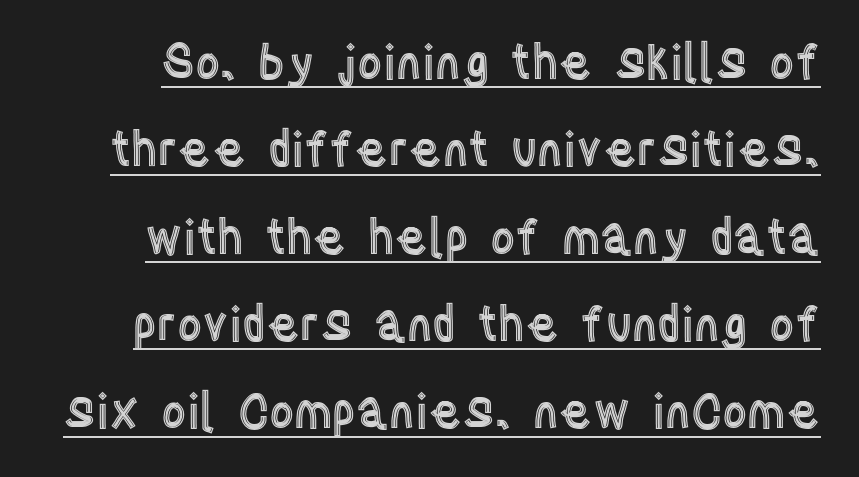
{"italic": "no", "width": "condensed", "x_height": "large", "monospaced": "no", "underline": "yes", "line_spacing_ratio": 1.82, "letter_spacing": "normal", "letter_spacing_em": 0.0, "glyph_px": 48}
